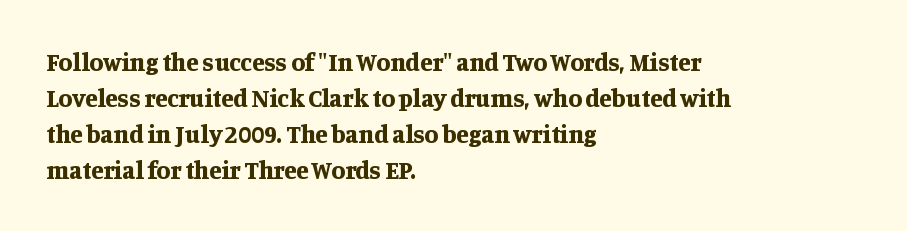
Nope, not italic — everything's standing straight. A normal amount of white space separates one row of letters from the next. Pretty heavy lettering here — definitely bold. Line starts are locked; line ends wander. Tracking here is standard; glyphs follow each other at the usual distance. Decoration check: the copy has no underline.
